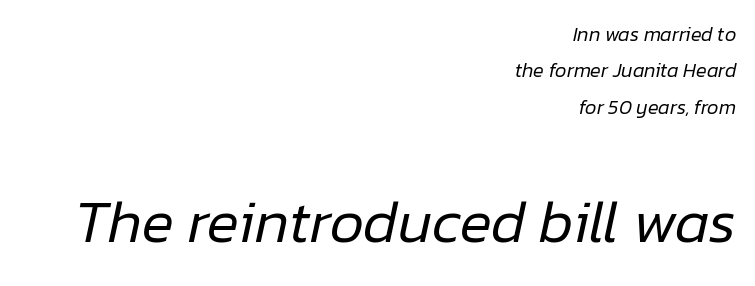
{"italic": "yes", "lean": "right", "slant_degrees": 12, "bold": "no", "weight": "regular", "width": "normal", "stroke_contrast": "low", "x_height": "medium", "monospaced": "no", "underline": "no", "align": "right", "line_spacing_ratio": 1.82, "letter_spacing": "normal", "letter_spacing_em": 0.0, "larger_block": "second", "size_ratio": 3.0, "glyph_px": 60}
